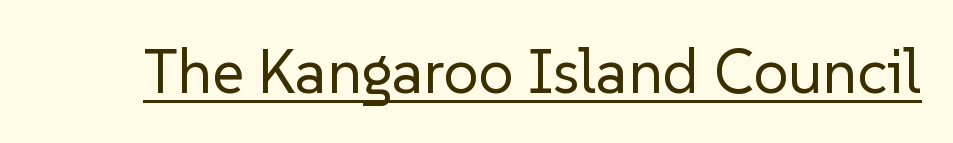
These glyphs show unthickened strokes, regular width or finer. This sample has the flowing, uneven cadence of proportional lettering. A rule runs beneath these lines of type. Unlike a traditional serif, this face leaves its strokes unadorned.
